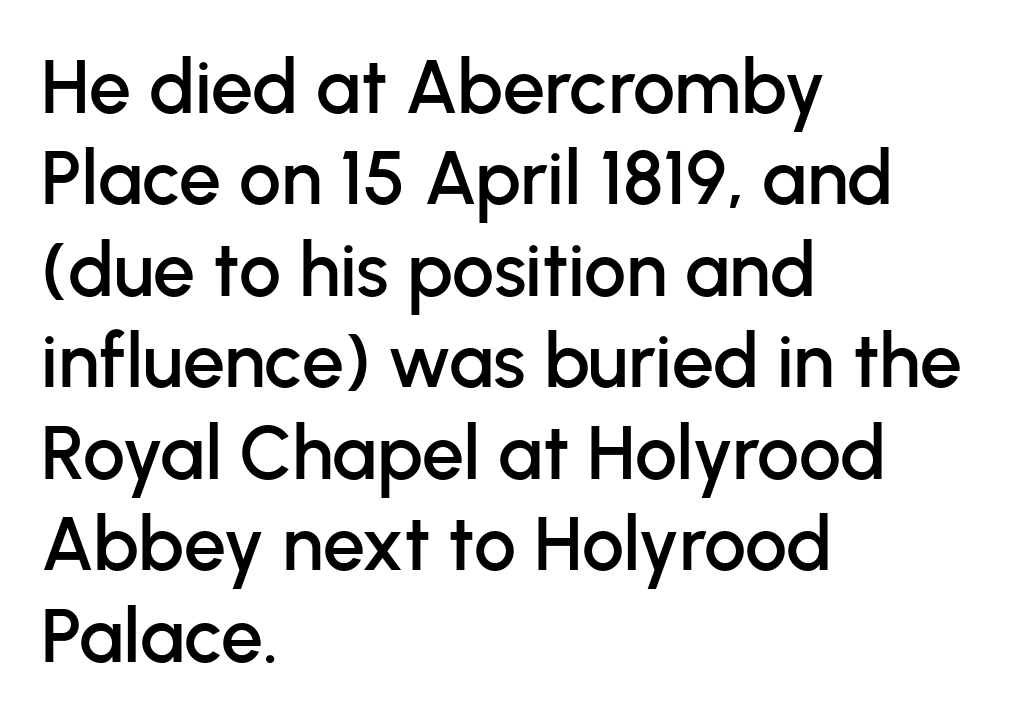
In terms of letterform style, serifs are entirely absent. Here the designer chose a conventional face with non-uniform glyph widths. Any mark beneath the type? The region is blank. It's the straight-up-and-down kind of type. Left-aligned paragraph, ragged on the right. The letterforms sit shoulder to shoulder at normal distance.
